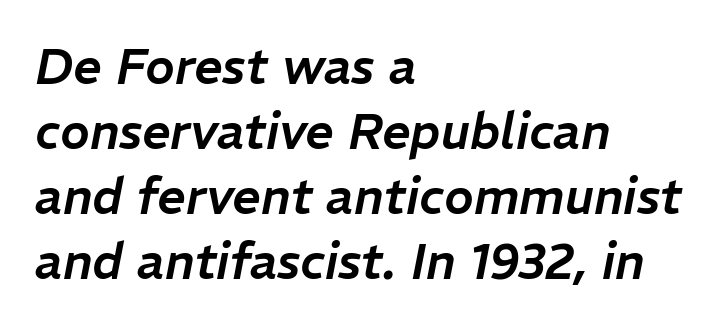
Q: Is the text italic (slanted)? A: Yes, it leans right by about 11 degrees.
Q: Is the text underlined? A: No.
Q: How is the paragraph aligned? A: Left-aligned.
Q: Is the spacing between letters normal or unusually wide? A: Normal.
Q: Is the spacing between lines tight, normal or loose? A: Normal.
Q: Width (condensed, normal, or wide)? A: Normal.
Q: Stroke contrast? A: Low.
Q: x-height? A: Medium.
Q: Monospaced? A: No.
